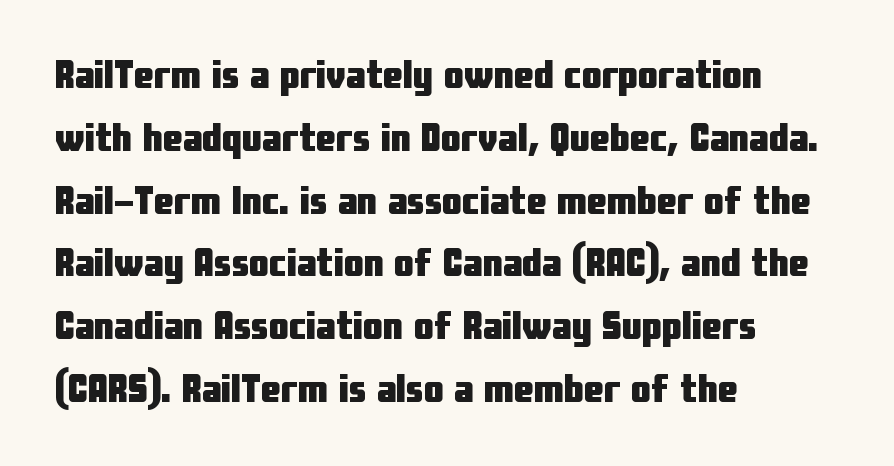
{"serif": "no", "italic": "no", "bold": "yes", "weight": "heavy", "width": "condensed", "stroke_contrast": "low", "x_height": "medium", "monospaced": "no", "underline": "no", "align": "left", "line_spacing": "normal", "line_spacing_ratio": 1.57, "letter_spacing": "normal", "letter_spacing_em": 0.0, "glyph_px": 40}
